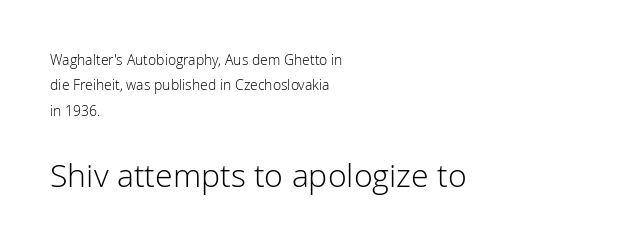
{"serif": "no", "italic": "no", "bold": "no", "weight": "light", "width": "normal", "stroke_contrast": "low", "x_height": "medium", "monospaced": "no", "underline": "no", "align": "left", "line_spacing_ratio": 1.82, "letter_spacing": "normal", "letter_spacing_em": 0.0, "larger_block": "second", "size_ratio": 2.29, "glyph_px": 32}
